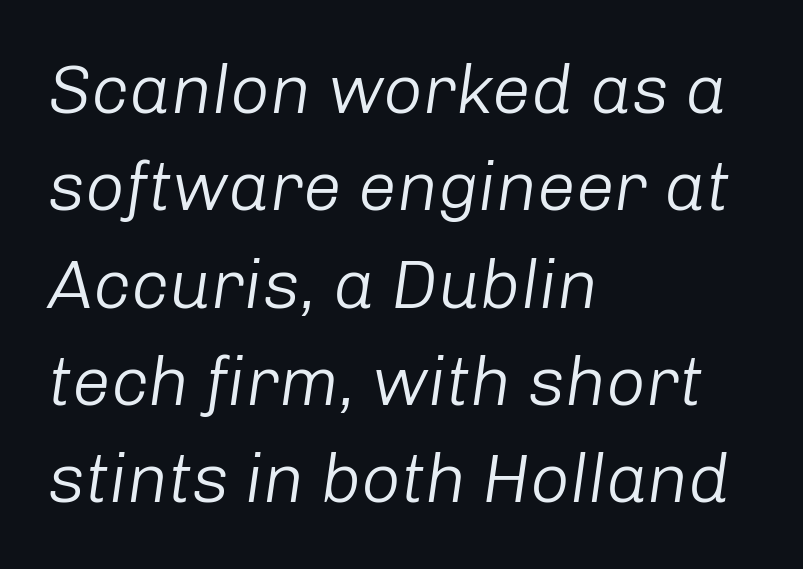
The image shows 69 px light type, italic (leaning right); set left-aligned, normal line spacing (1.41x), normal letter spacing, not underlined; low stroke contrast and a medium x-height.
